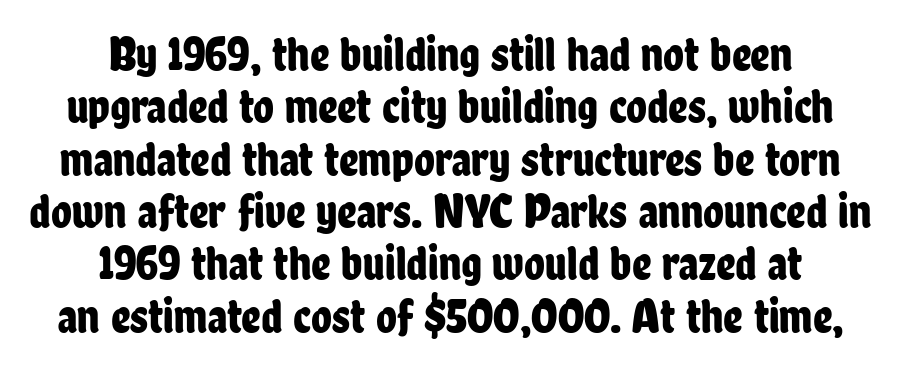
The strip under each line holds only bare page. Teacher's note: observe the equal gaps on both sides — that is centered alignment. No feet cap the strokes, marking this as sans-serif type. This sample uses plain, unmodified letter spacing. The lettering stays uniformly vertical, giving the passage a roman look.
